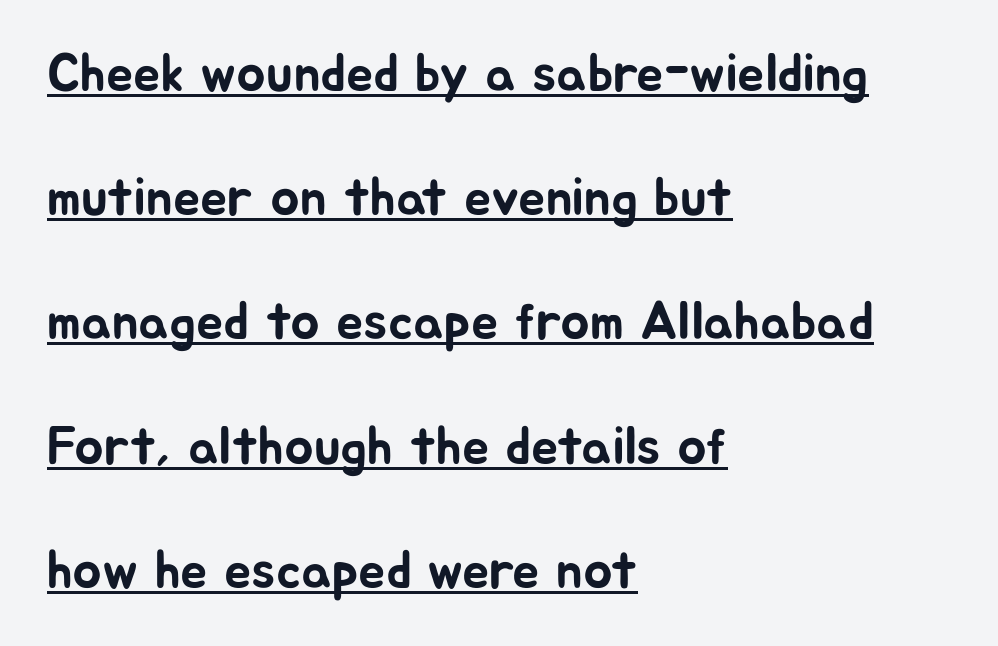
{"serif": "no", "italic": "no", "width": "normal", "stroke_contrast": "low", "x_height": "medium", "monospaced": "no", "underline": "yes", "align": "left", "line_spacing": "loose", "line_spacing_ratio": 2.3, "letter_spacing": "normal", "letter_spacing_em": 0.0, "glyph_px": 54}
